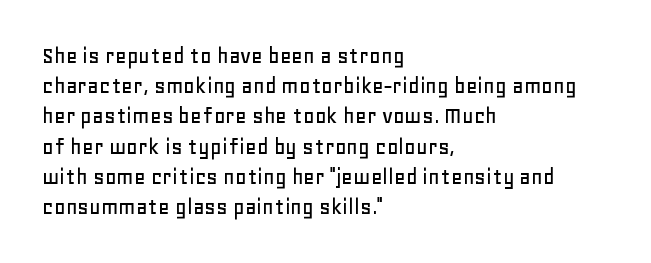
The image shows 25 px text type, upright; set left-aligned, line spacing 1.21x, normal letter spacing, not underlined.
